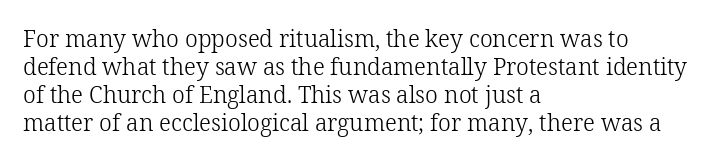
{"italic": "no", "bold": "no", "underline": "no", "align": "left", "line_spacing_ratio": 1.22, "letter_spacing": "normal", "letter_spacing_em": 0.0, "glyph_px": 23}
